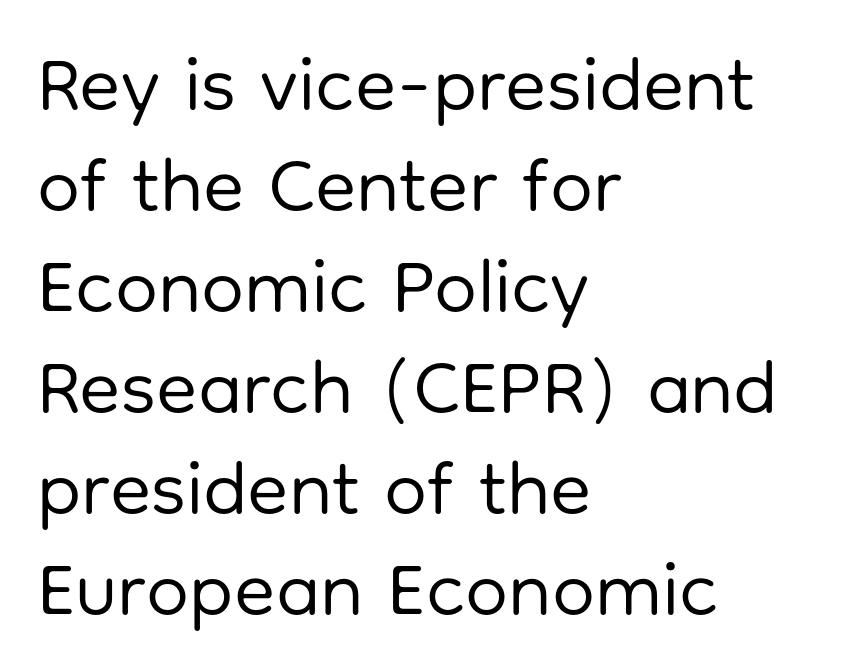
{"serif": "no", "italic": "no", "bold": "no", "weight": "regular", "width": "normal", "stroke_contrast": "low", "x_height": "medium", "monospaced": "no", "underline": "no", "align": "left", "line_spacing": "normal", "line_spacing_ratio": 1.33, "letter_spacing": "normal", "letter_spacing_em": 0.0, "glyph_px": 76}
